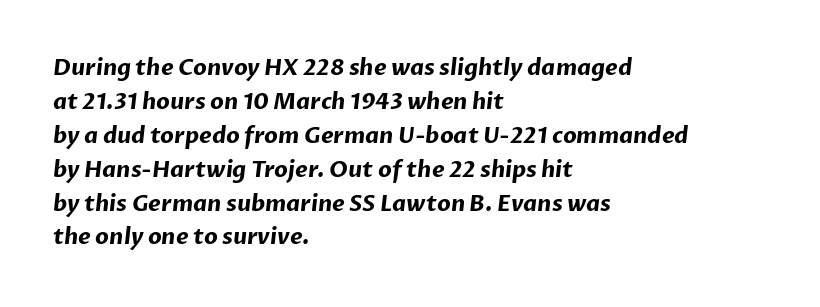
The image shows 22 px bold type; set left-aligned, normal line spacing (1.54x), normal letter spacing, not underlined.
